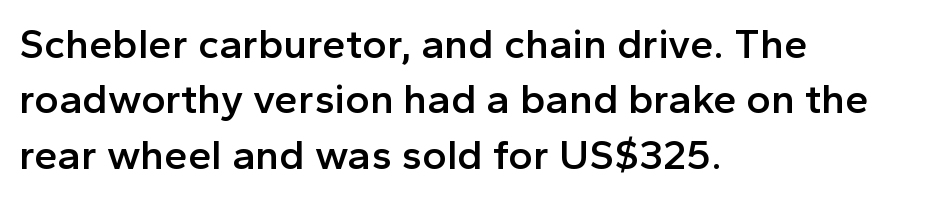
Q: Is the text bold? A: Semi-bold.
Q: Is the text italic (slanted)? A: No, it is upright.
Q: Is the typeface a serif or a sans-serif typeface? A: Sans-serif.
Q: Is the text underlined? A: No.
Q: How is the paragraph aligned? A: Left-aligned.
Q: Is the spacing between letters normal or unusually wide? A: Normal.
Q: Is the spacing between lines tight, normal or loose? A: Normal.
Q: Width (condensed, normal, or wide)? A: Normal.
Q: x-height? A: Medium.
Q: Monospaced? A: No.
